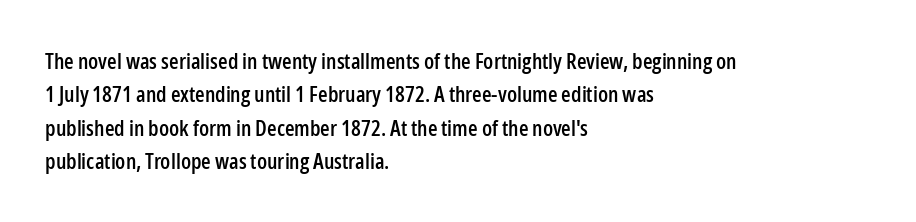
{"italic": "no", "underline": "no", "align": "left", "line_spacing": "normal", "line_spacing_ratio": 1.52, "letter_spacing": "normal", "letter_spacing_em": 0.0, "glyph_px": 22}
